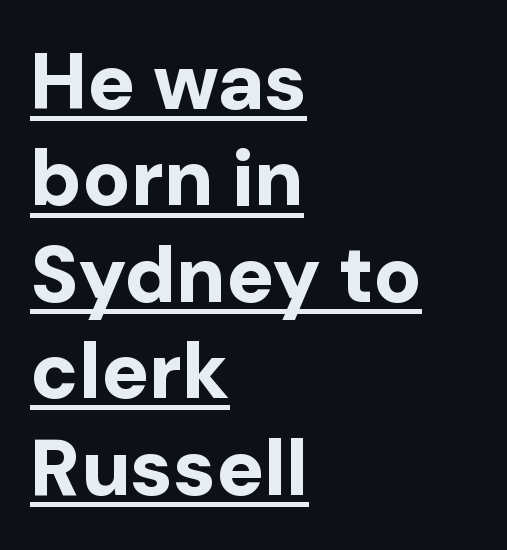
The image shows 79 px bold sans-serif type, upright; set left-aligned, line spacing 1.22x, normal letter spacing, underlined; low stroke contrast and a medium x-height.
